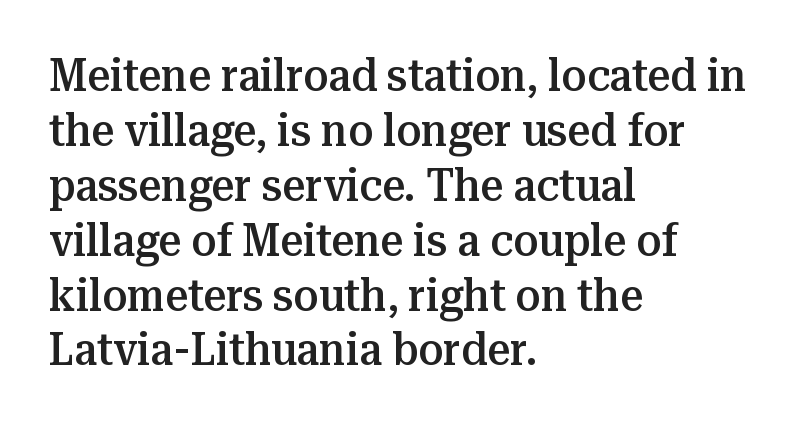
The image shows 45 px semibold serif type, upright; set left-aligned, line spacing 1.22x, normal letter spacing, not underlined; medium stroke contrast and a medium x-height.
